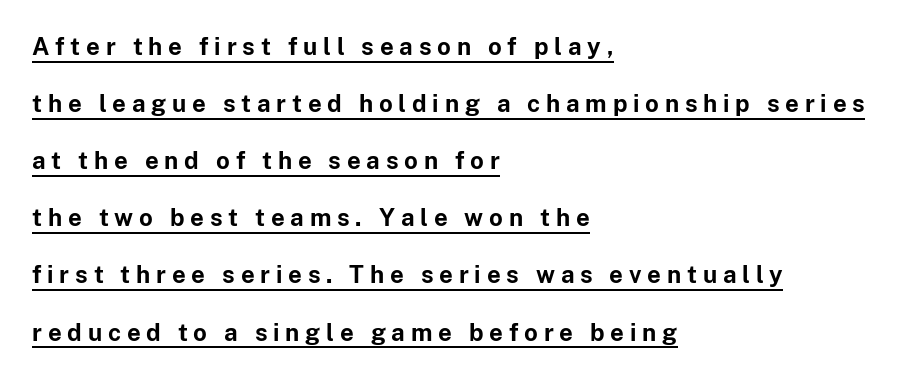
{"italic": "no", "bold": "yes", "underline": "yes", "align": "left", "line_spacing": "loose", "line_spacing_ratio": 2.38, "letter_spacing": "wide", "letter_spacing_em": 0.24, "glyph_px": 24}
